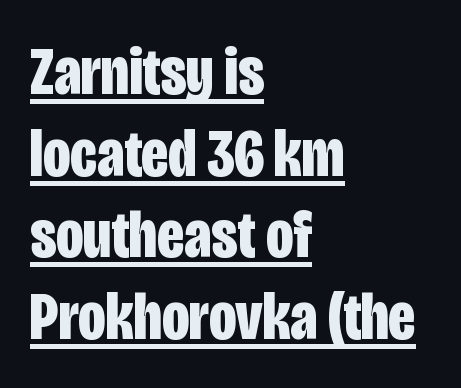
Think of a printed novel: that variable character pitch is what you see here. Does the lettering tilt? It doesn't — this is upright. Font category for this specimen: sans-serif. Compared with a centered layout, this one pins lines to the left instead. The gaps between neighbouring characters are ordinary and unremarkable. You'd pick this weight for a headline — it's a proper bold.
